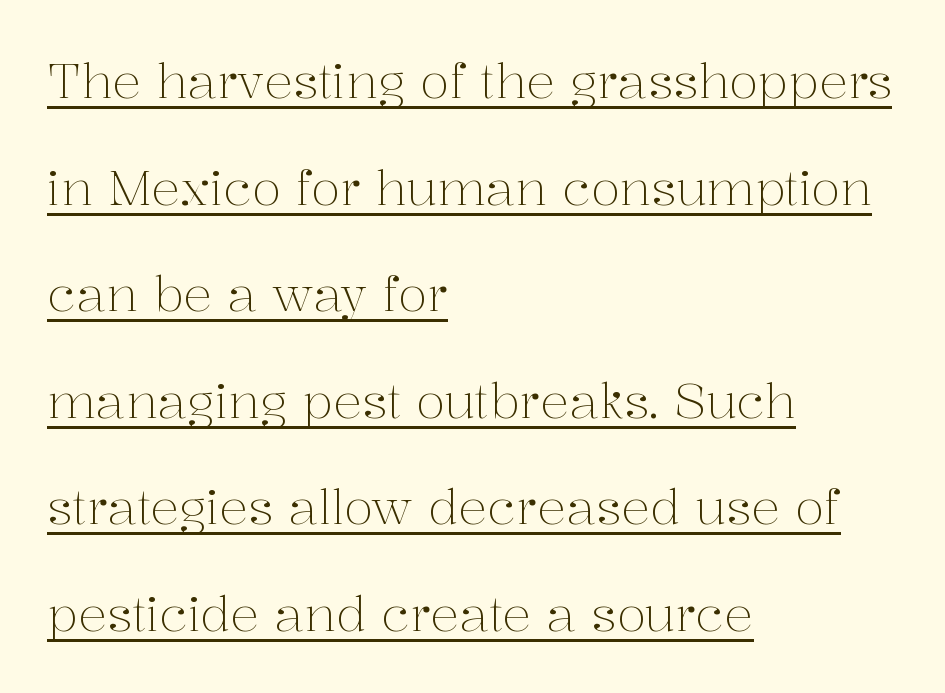
Q: Is the text bold? A: No.
Q: Is the text italic (slanted)? A: No, it is upright.
Q: Is the typeface a serif or a sans-serif typeface? A: Serif.
Q: Is the text underlined? A: Yes.
Q: How is the paragraph aligned? A: Left-aligned.
Q: Is the spacing between letters normal or unusually wide? A: Normal.
Q: Is the spacing between lines tight, normal or loose? A: Loose.
Q: Width (condensed, normal, or wide)? A: Normal.
Q: Stroke contrast? A: Medium.
Q: x-height? A: Medium.
Q: Monospaced? A: No.
